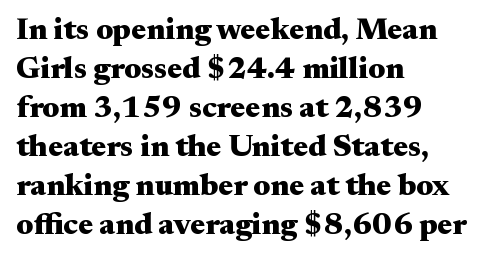
{"serif": "yes", "italic": "no", "bold": "yes", "weight": "heavy", "width": "wide", "stroke_contrast": "medium", "x_height": "small", "monospaced": "no", "underline": "no", "align": "left", "line_spacing": "normal", "line_spacing_ratio": 1.26, "letter_spacing": "normal", "letter_spacing_em": 0.0, "glyph_px": 31}
